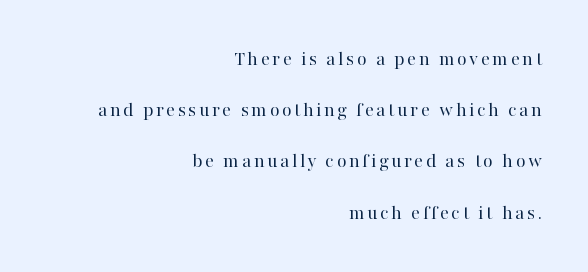
The image shows 21 px text type, upright; set right-aligned, loose line spacing (2.44x), not underlined.
